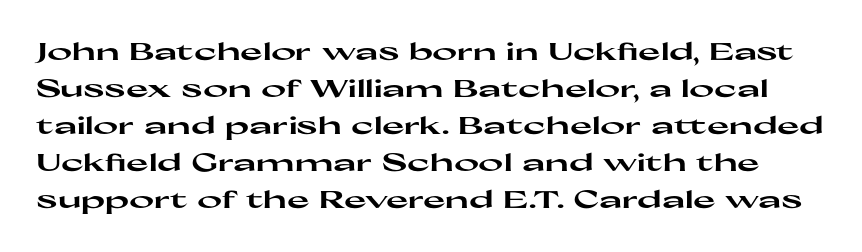
Q: Is the text bold? A: Yes.
Q: Is the text italic (slanted)? A: No, it is upright.
Q: Is the text underlined? A: No.
Q: Is the spacing between letters normal or unusually wide? A: Normal.
Q: Is the spacing between lines tight, normal or loose? A: Normal.
